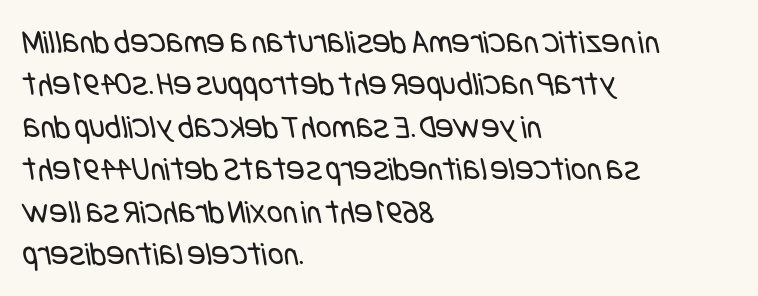
{"serif": "no", "bold": "no", "weight": "regular", "width": "condensed", "stroke_contrast": "low", "x_height": "large", "underline": "no", "align": "left", "line_spacing": "normal", "line_spacing_ratio": 1.25, "letter_spacing": "normal", "letter_spacing_em": 0.0, "glyph_px": 34}
